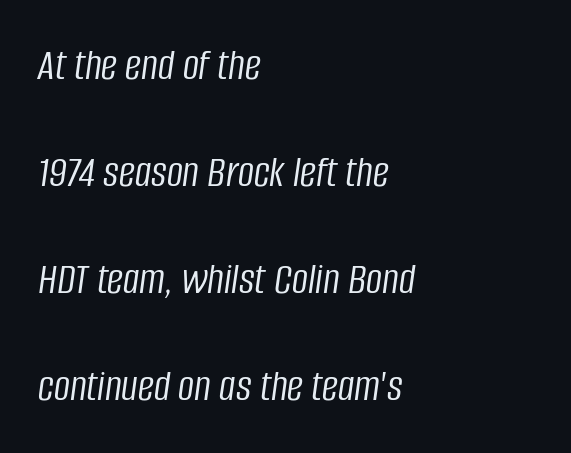
The image shows 45 px light, condensed type, italic (leaning right); set left-aligned, loose line spacing (2.38x), normal letter spacing, not underlined; low stroke contrast and a large x-height.
